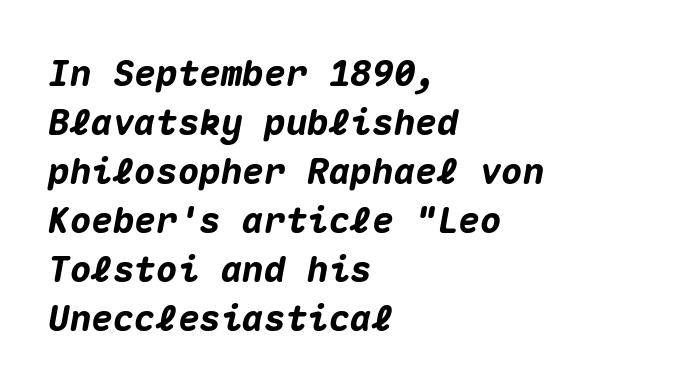
The face used here is rendered with its standard letterfit. Tall strokes in this sample are angled rather than plumb. The foot of each line stays bare and open. These lines are rendered in a fixed-pitch font. The passage is arranged the way most books set body copy — flush left.
